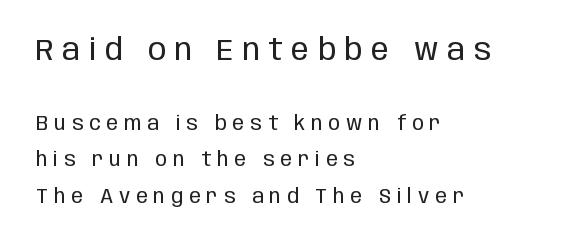
Q: Is the text bold? A: No.
Q: Is the text italic (slanted)? A: No, it is upright.
Q: Is the typeface a serif or a sans-serif typeface? A: Sans-serif.
Q: Is the text underlined? A: No.
Q: How is the paragraph aligned? A: Left-aligned.
Q: Is the spacing between letters normal or unusually wide? A: Unusually wide.
Q: Which block of text is set in a larger size, the first (top) or the second (bottom)? A: The first (top) one.
Q: Width (condensed, normal, or wide)? A: Condensed.
Q: Stroke contrast? A: Low.
Q: x-height? A: Large.
Q: Monospaced? A: No.
